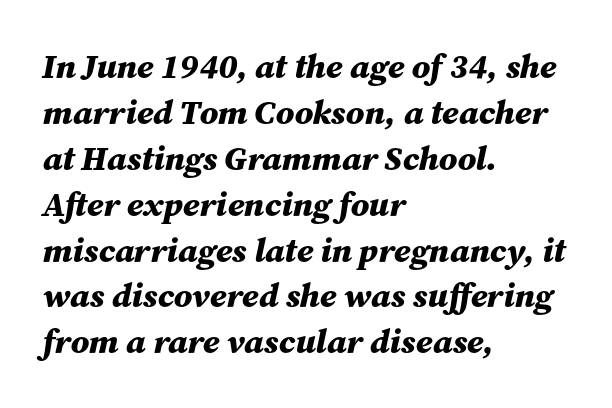
Q: Is the text bold? A: Yes.
Q: Is the text italic (slanted)? A: Yes, it leans right by about 12 degrees.
Q: Is the text underlined? A: No.
Q: How is the paragraph aligned? A: Left-aligned.
Q: Is the spacing between letters normal or unusually wide? A: Normal.
Q: Is the spacing between lines tight, normal or loose? A: Normal.
Q: Width (condensed, normal, or wide)? A: Normal.
Q: Stroke contrast? A: Medium.
Q: x-height? A: Medium.
Q: Monospaced? A: No.
